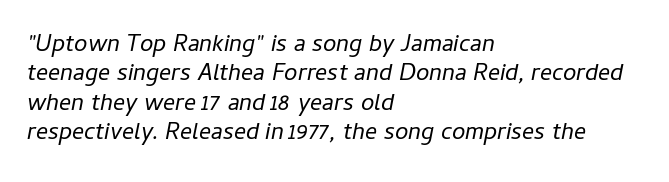
{"italic": "yes", "lean": "right", "slant_degrees": 11, "bold": "no", "underline": "no", "align": "left", "line_spacing_ratio": 1.22, "letter_spacing": "normal", "letter_spacing_em": 0.0, "glyph_px": 24}
